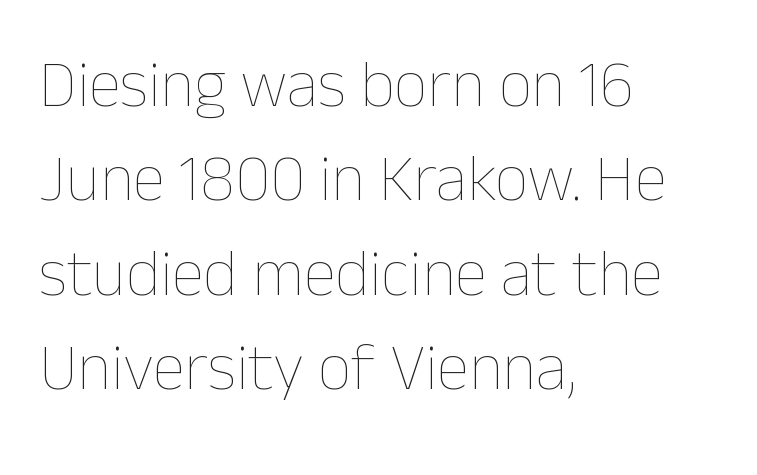
The letters sit at their default tracking, neither squeezed nor spread. Here the designer chose a conventional face with non-uniform glyph widths. The block of text has a typical density, with ordinary space between rows. A classic flush-left, rag-right setting is used for this passage. Weight class: somewhere from thin through regular. Check the space under the baseline: it is left empty.
